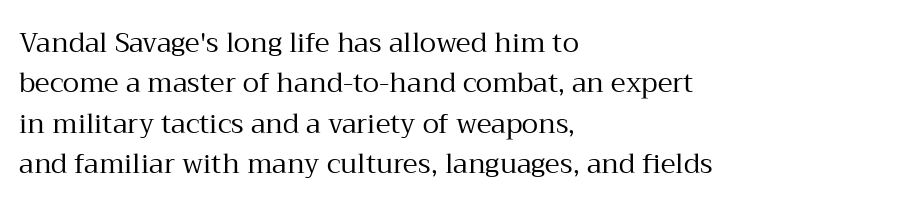
Q: Is the text bold? A: No.
Q: Is the text italic (slanted)? A: No, it is upright.
Q: Is the text underlined? A: No.
Q: How is the paragraph aligned? A: Left-aligned.
Q: Is the spacing between letters normal or unusually wide? A: Normal.
Q: Is the spacing between lines tight, normal or loose? A: Normal.
